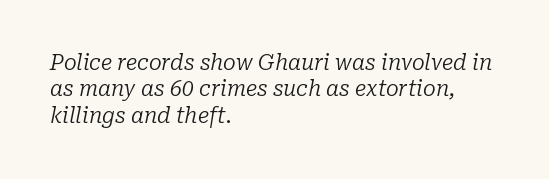
Q: Is the text bold? A: No.
Q: Is the text italic (slanted)? A: Yes, it leans right by about 10 degrees.
Q: Is the text underlined? A: No.
Q: How is the paragraph aligned? A: Left-aligned.
Q: Is the spacing between letters normal or unusually wide? A: Normal.
Q: Is the spacing between lines tight, normal or loose? A: Normal.
